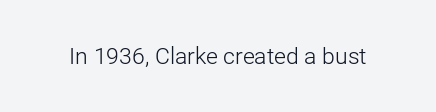
The image shows 23 px text type, upright; set normal letter spacing, not underlined.
